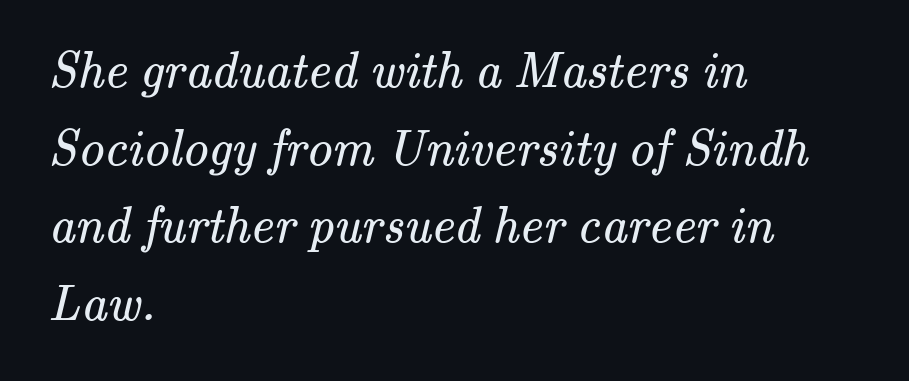
The foot of each line stays bare and open. A student would call this left alignment; a typographer would say flush left, rag right. The vertical gap from one line to the next is medium. Is the letter spacing exaggerated? No — it looks like the ordinary default.
